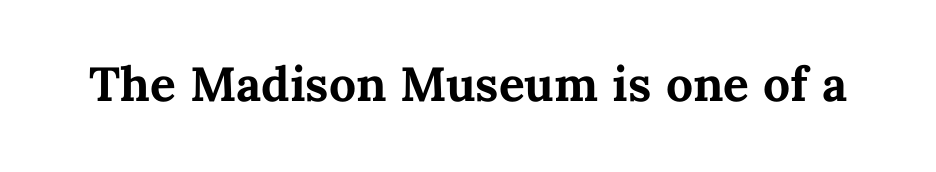
The font's upright variant was chosen for this text. This sample uses plain, unmodified letter spacing. A typesetter would call this proportional, since set widths differ per character. Summary of weight: heavy, a full bold. The words here are not underlined.
